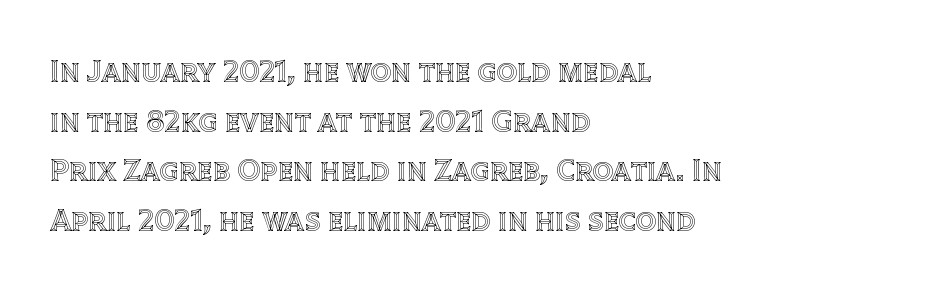
The image shows 32 px text type, upright; set left-aligned, normal line spacing (1.55x), normal letter spacing, not underlined; a large x-height.
